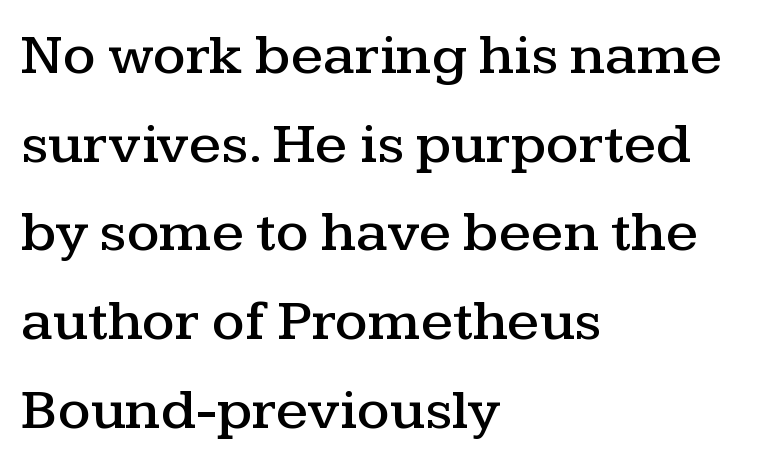
The image shows 58 px wide serif type, upright; set left-aligned, normal line spacing (1.53x), normal letter spacing, not underlined; medium stroke contrast and a medium x-height.
